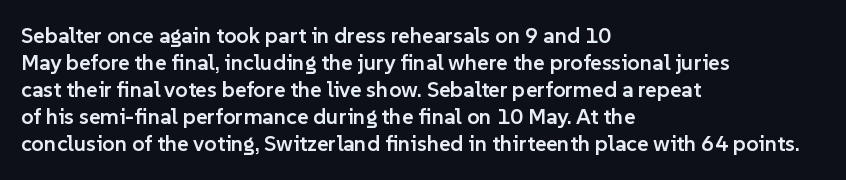
The image shows 22 px text type, upright; set left-aligned, line spacing 1.23x, normal letter spacing, not underlined.
